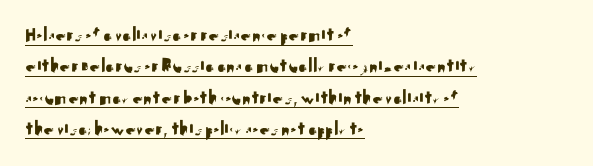
What stands out about the letter spacing? Nothing — it is the standard amount. The lines are quadded left. Horizontal bands of white between lines are of average thickness. Style check: upright.
